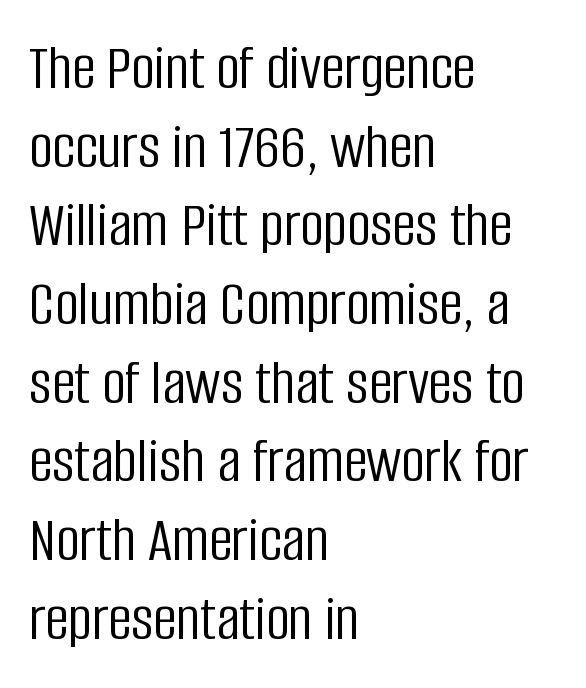
The image shows 65 px light, condensed sans-serif type, upright; set left-aligned, line spacing 1.21x, normal letter spacing, not underlined; low stroke contrast and a large x-height.
